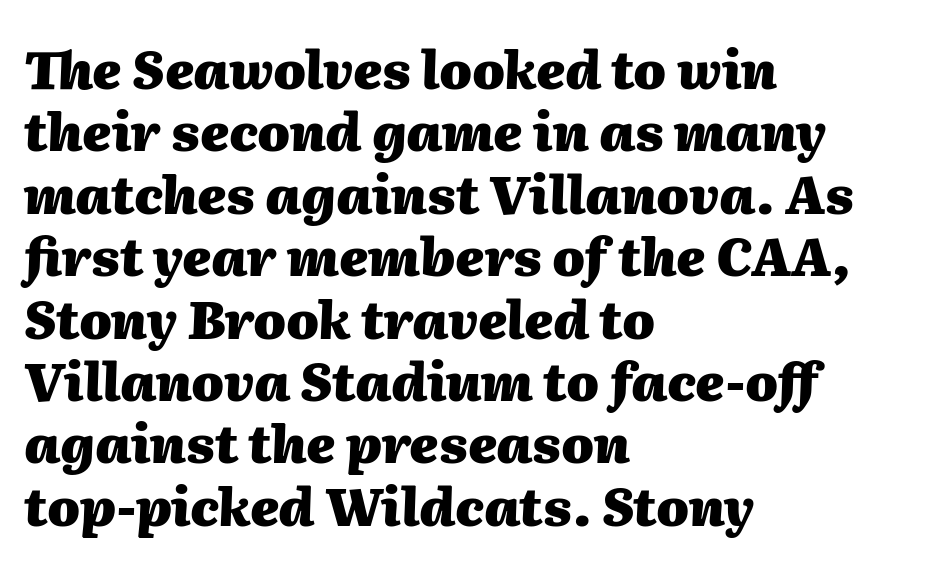
{"italic": "yes", "lean": "right", "slant_degrees": 2, "bold": "yes", "weight": "heavy", "width": "normal", "stroke_contrast": "medium", "x_height": "medium", "monospaced": "no", "underline": "no", "align": "left", "line_spacing_ratio": 1.2, "letter_spacing": "normal", "letter_spacing_em": 0.0, "glyph_px": 52}
